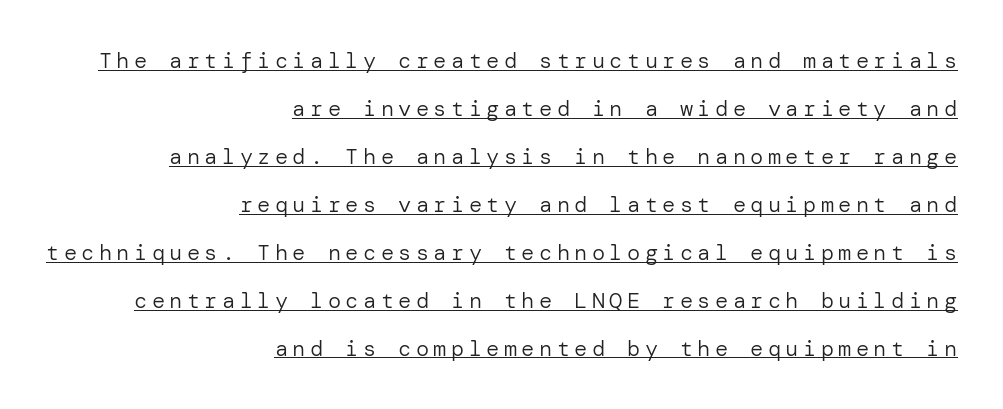
Q: Is the text bold? A: No.
Q: Is the text italic (slanted)? A: No, it is upright.
Q: Is the text underlined? A: Yes.
Q: How is the paragraph aligned? A: Right-aligned.
Q: Is the spacing between letters normal or unusually wide? A: Unusually wide.
Q: Is the spacing between lines tight, normal or loose? A: Loose.
